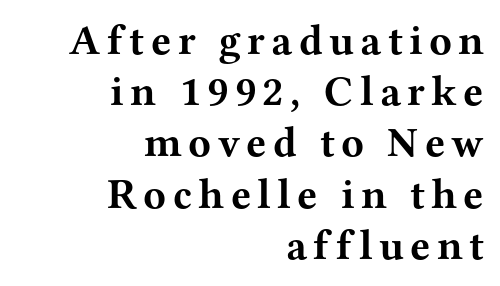
Q: Is the text bold? A: Yes.
Q: Is the text italic (slanted)? A: No, it is upright.
Q: Is the typeface a serif or a sans-serif typeface? A: Serif.
Q: Is the text underlined? A: No.
Q: How is the paragraph aligned? A: Right-aligned.
Q: Width (condensed, normal, or wide)? A: Wide.
Q: Stroke contrast? A: Medium.
Q: x-height? A: Medium.
Q: Monospaced? A: No.
